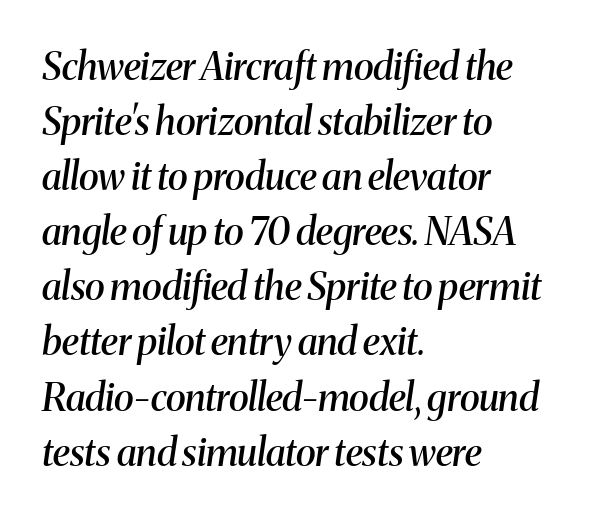
Note the varied advance widths — an 'i' is clearly narrower than an 'm'. Is the type slanted? Yes — the strokes lean at a clear angle. Each word holds together tightly as a unit, with standard inter-letter gaps. Type without underlining.
